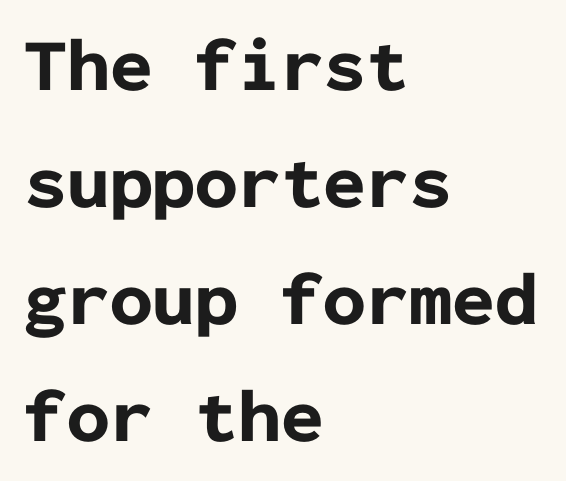
The letters stand upright; this is a roman face. Every character here occupies the same horizontal width, giving the sample a typewriter-like rhythm. Grotesque or geometric, the face here clearly has no serifs. Spacing between characters is what you'd get straight out of the box. The lines are quadded left. You'd pick this weight for a headline — it's a proper bold.
